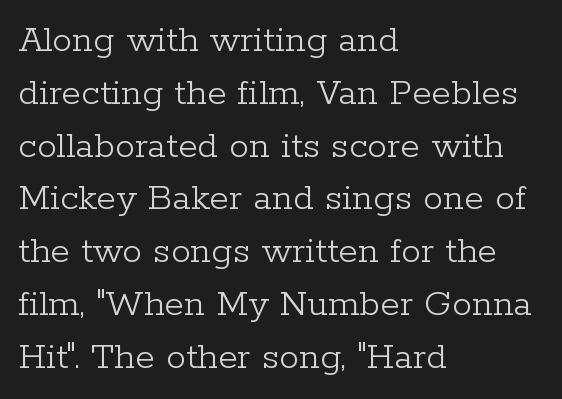
The image shows 40 px light serif type, upright; set left-aligned, normal line spacing (1.32x), normal letter spacing, not underlined; low stroke contrast and a medium x-height.
